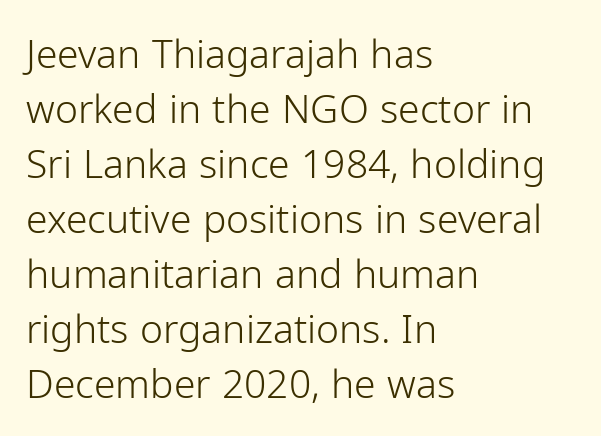
Q: Is the text bold? A: No.
Q: Is the text italic (slanted)? A: No, it is upright.
Q: Is the typeface a serif or a sans-serif typeface? A: Sans-serif.
Q: Is the text underlined? A: No.
Q: How is the paragraph aligned? A: Left-aligned.
Q: Is the spacing between letters normal or unusually wide? A: Normal.
Q: Is the spacing between lines tight, normal or loose? A: Normal.
Q: Width (condensed, normal, or wide)? A: Normal.
Q: Stroke contrast? A: Low.
Q: x-height? A: Medium.
Q: Monospaced? A: No.
